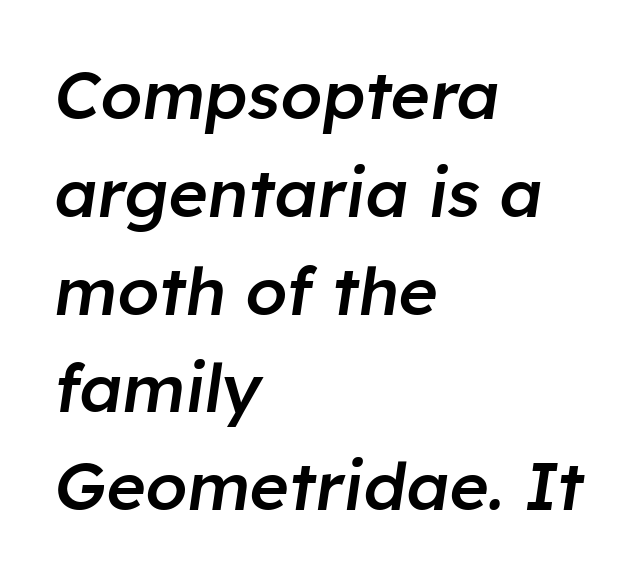
Q: Is the text bold? A: Semi-bold.
Q: Is the text italic (slanted)? A: Yes, it leans right by about 8 degrees.
Q: Is the text underlined? A: No.
Q: How is the paragraph aligned? A: Left-aligned.
Q: Is the spacing between letters normal or unusually wide? A: Normal.
Q: Is the spacing between lines tight, normal or loose? A: Normal.
Q: Width (condensed, normal, or wide)? A: Normal.
Q: Stroke contrast? A: Low.
Q: x-height? A: Medium.
Q: Monospaced? A: No.
